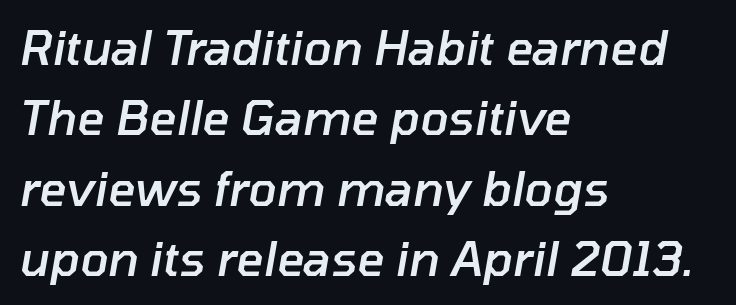
Q: Is the text bold? A: Semi-bold.
Q: Is the text italic (slanted)? A: Yes, it leans right by about 10 degrees.
Q: Is the text underlined? A: No.
Q: How is the paragraph aligned? A: Left-aligned.
Q: Is the spacing between letters normal or unusually wide? A: Normal.
Q: Is the spacing between lines tight, normal or loose? A: Normal.
Q: Width (condensed, normal, or wide)? A: Normal.
Q: Stroke contrast? A: Low.
Q: x-height? A: Medium.
Q: Monospaced? A: No.
